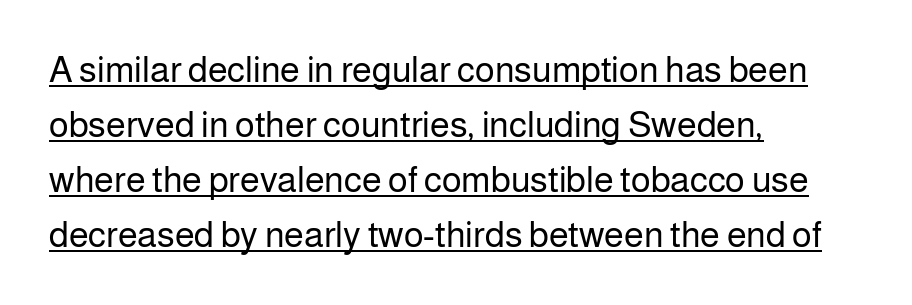
Is this a fixed-width face? No — the glyphs have proportional, varying widths. The typesetter has applied underlining to the passage shown. Is this a heavy cut? Hardly; it is regular or lighter. This rendering leaves character spacing at its baseline value. Does the copy run flush right? No — it runs flush left.
